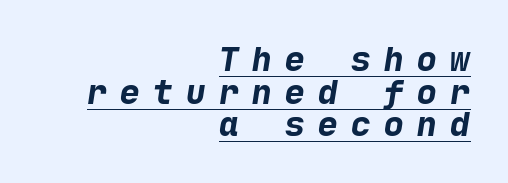
Looks like someone drew a line under every word here. The letterforms stand isolated, each surrounded by extra space. Each new line begins almost immediately beneath the previous one. Layout note: lines flush right. This is sans-serif lettering, the kind often seen on screens and signage. The passage shown is emphatically bold.
